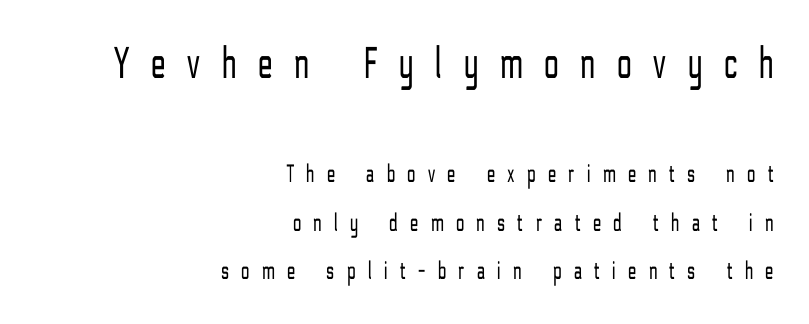
Here the designer chose a conventional face with non-uniform glyph widths. Summary of weight: not heavy and not bold. Type style note: lacks serifs. Italic: no, the glyphs are upright roman.
